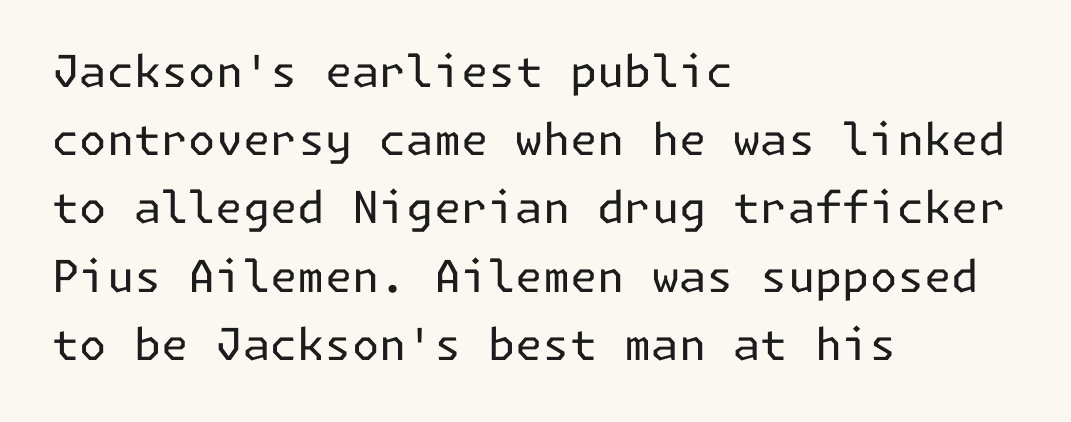
The image shows 44 px regular-weight sans-serif type, upright; set left-aligned, normal line spacing (1.55x), normal letter spacing, not underlined; low stroke contrast and a medium x-height.
